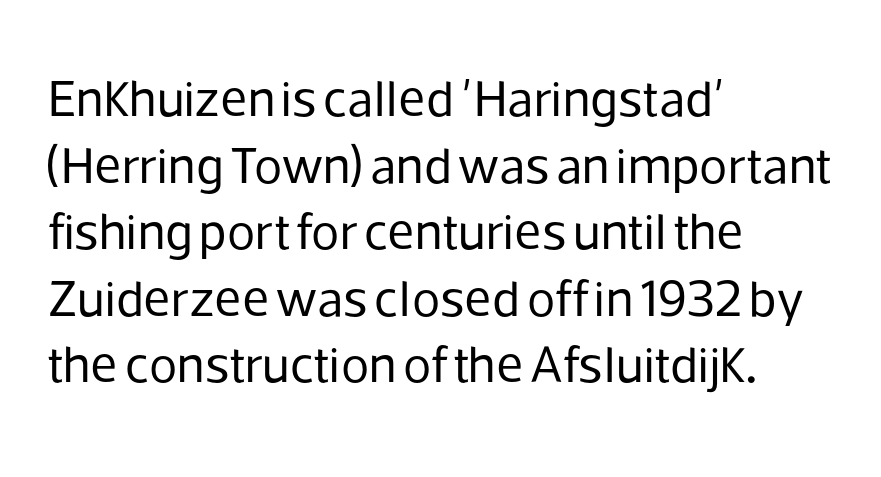
Q: Is the text bold? A: No.
Q: Is the text italic (slanted)? A: No, it is upright.
Q: Is the typeface a serif or a sans-serif typeface? A: Sans-serif.
Q: Is the text underlined? A: No.
Q: How is the paragraph aligned? A: Left-aligned.
Q: Is the spacing between letters normal or unusually wide? A: Normal.
Q: Is the spacing between lines tight, normal or loose? A: Normal.
Q: Width (condensed, normal, or wide)? A: Normal.
Q: Stroke contrast? A: Low.
Q: x-height? A: Medium.
Q: Monospaced? A: No.
